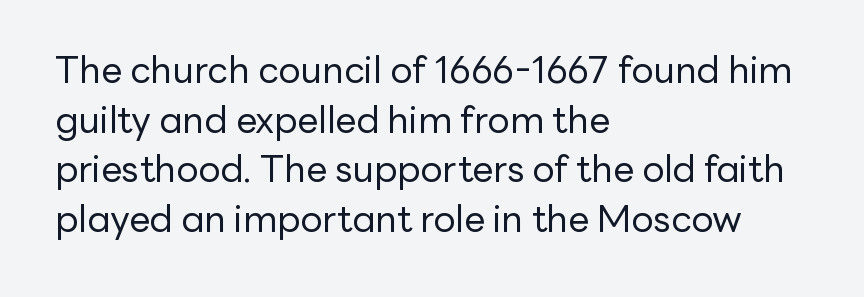
Q: Is the text bold? A: No.
Q: Is the text italic (slanted)? A: No, it is upright.
Q: Is the typeface a serif or a sans-serif typeface? A: Sans-serif.
Q: Is the text underlined? A: No.
Q: How is the paragraph aligned? A: Left-aligned.
Q: Is the spacing between letters normal or unusually wide? A: Normal.
Q: Is the spacing between lines tight, normal or loose? A: Normal.
Q: Width (condensed, normal, or wide)? A: Normal.
Q: Stroke contrast? A: Low.
Q: x-height? A: Medium.
Q: Monospaced? A: No.
